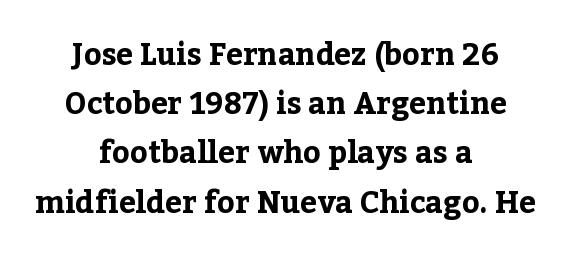
{"serif": "yes", "italic": "no", "bold": "yes", "weight": "bold", "width": "normal", "stroke_contrast": "low", "x_height": "medium", "monospaced": "no", "underline": "no", "align": "center", "line_spacing": "normal", "line_spacing_ratio": 1.64, "letter_spacing": "normal", "letter_spacing_em": 0.0, "glyph_px": 30}
